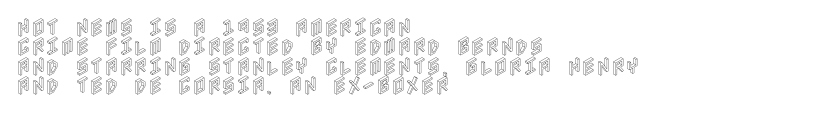
Q: Is the text italic (slanted)? A: No, it is upright.
Q: Is the text underlined? A: No.
Q: How is the paragraph aligned? A: Left-aligned.
Q: Is the spacing between letters normal or unusually wide? A: Normal.
Q: Is the spacing between lines tight, normal or loose? A: Tight.
